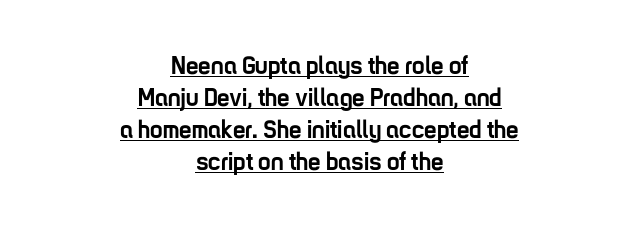
A typographer would call this underscored text. This is roman type, the default non-slanted kind. Tracking value appears to be zero — textbook default spacing. Its strokes are broad and dark, the hallmark of bold type. Notice how the passage keeps no hard edge, just a central spine.
